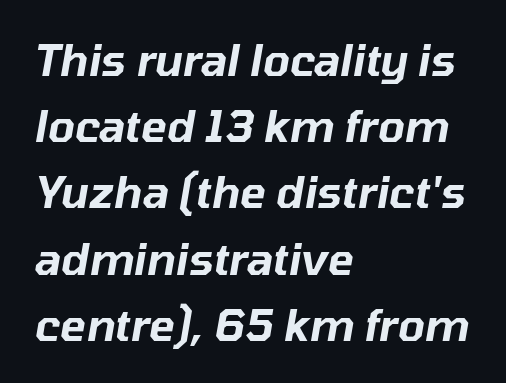
The image shows 43 px text type, italic (leaning right); set left-aligned, normal line spacing (1.54x), normal letter spacing, not underlined; low stroke contrast and a medium x-height.
